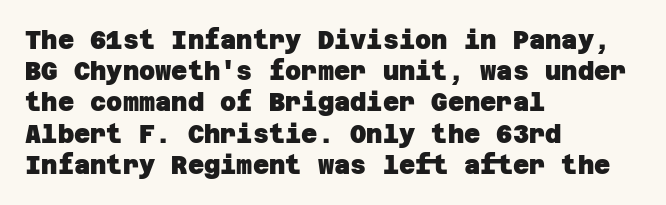
{"bold": "yes", "underline": "no", "align": "left", "line_spacing": "normal", "line_spacing_ratio": 1.25, "letter_spacing": "normal", "letter_spacing_em": 0.0, "glyph_px": 25}
